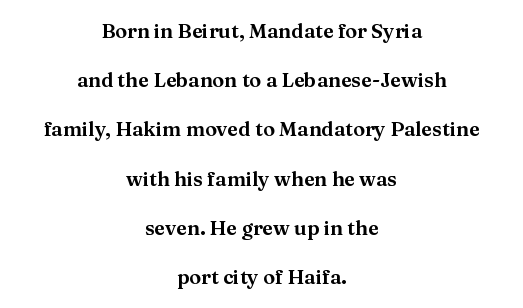
Words appear dense and cohesive because spacing is normal. The rag falls on both sides of this text block equally. Line spacing here is loose. Quick note: underline off. Tall strokes in this sample are plumb rather than angled.
